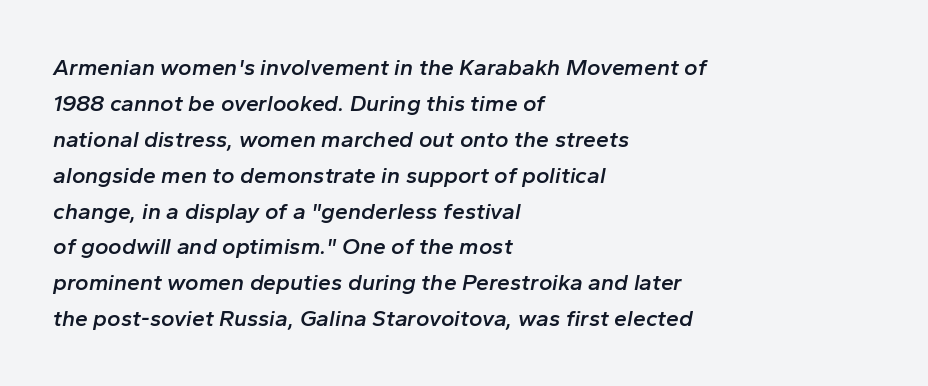
Q: Is the text bold? A: Semi-bold.
Q: Is the text italic (slanted)? A: Yes, it leans right by about 10 degrees.
Q: Is the text underlined? A: No.
Q: How is the paragraph aligned? A: Left-aligned.
Q: Is the spacing between letters normal or unusually wide? A: Normal.
Q: Is the spacing between lines tight, normal or loose? A: Normal.
